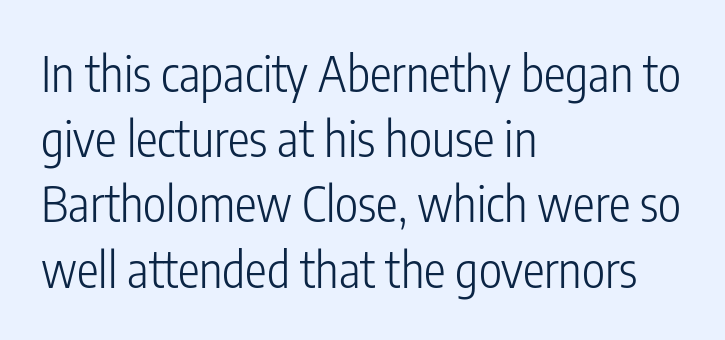
{"serif": "no", "italic": "no", "bold": "no", "weight": "light", "width": "condensed", "stroke_contrast": "low", "x_height": "medium", "monospaced": "no", "underline": "no", "align": "left", "line_spacing": "normal", "line_spacing_ratio": 1.33, "letter_spacing": "normal", "letter_spacing_em": 0.0, "glyph_px": 49}
